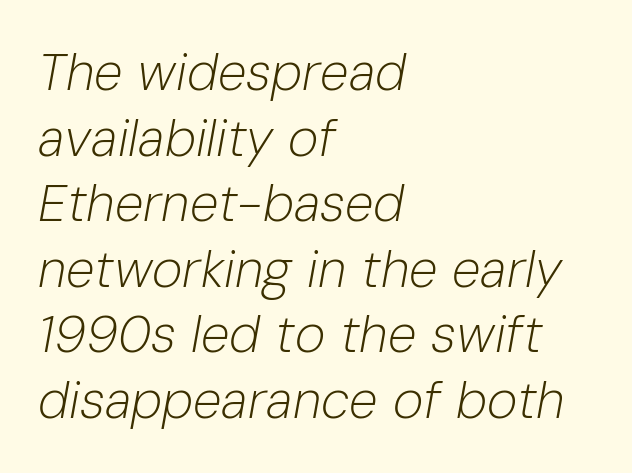
The image shows 52 px light type, italic (leaning right); set left-aligned, normal line spacing (1.26x), normal letter spacing, not underlined; low stroke contrast and a medium x-height.
